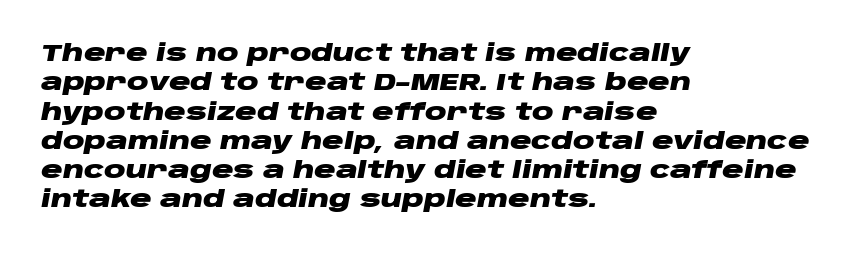
Q: Is the text bold? A: Yes.
Q: Is the text italic (slanted)? A: Yes, it leans right by about 10 degrees.
Q: Is the text underlined? A: No.
Q: How is the paragraph aligned? A: Left-aligned.
Q: Is the spacing between letters normal or unusually wide? A: Normal.
